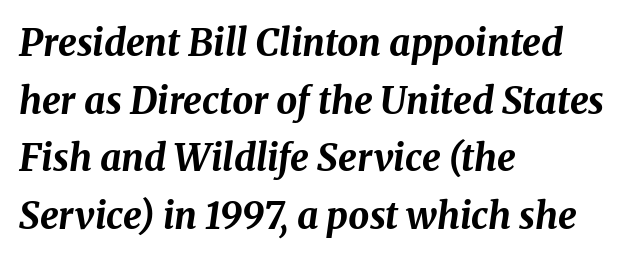
The image shows 37 px bold type, italic (leaning right); set left-aligned, normal line spacing (1.56x), normal letter spacing, not underlined; medium stroke contrast and a medium x-height.
